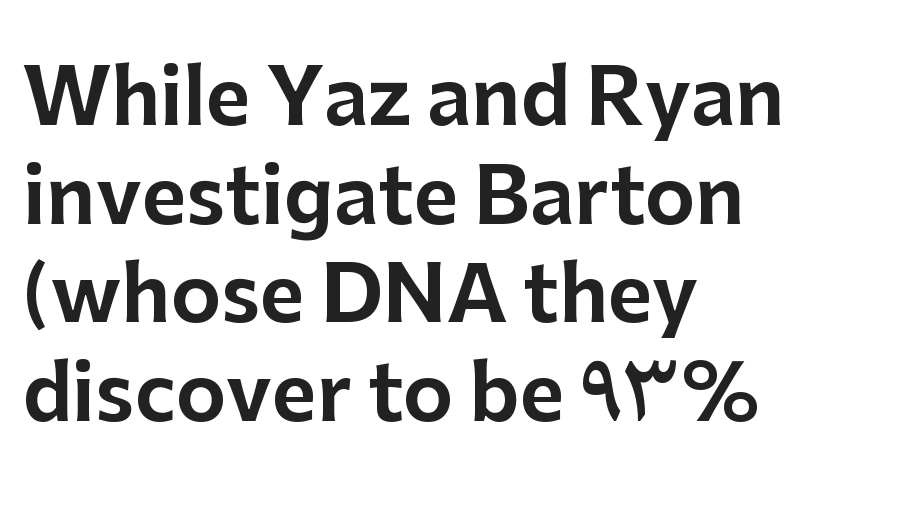
Q: Is the text italic (slanted)? A: No, it is upright.
Q: Is the typeface a serif or a sans-serif typeface? A: Sans-serif.
Q: Is the text underlined? A: No.
Q: How is the paragraph aligned? A: Left-aligned.
Q: Is the spacing between letters normal or unusually wide? A: Normal.
Q: Is the spacing between lines tight, normal or loose? A: Normal.
Q: Width (condensed, normal, or wide)? A: Normal.
Q: Stroke contrast? A: Low.
Q: x-height? A: Medium.
Q: Monospaced? A: No.
